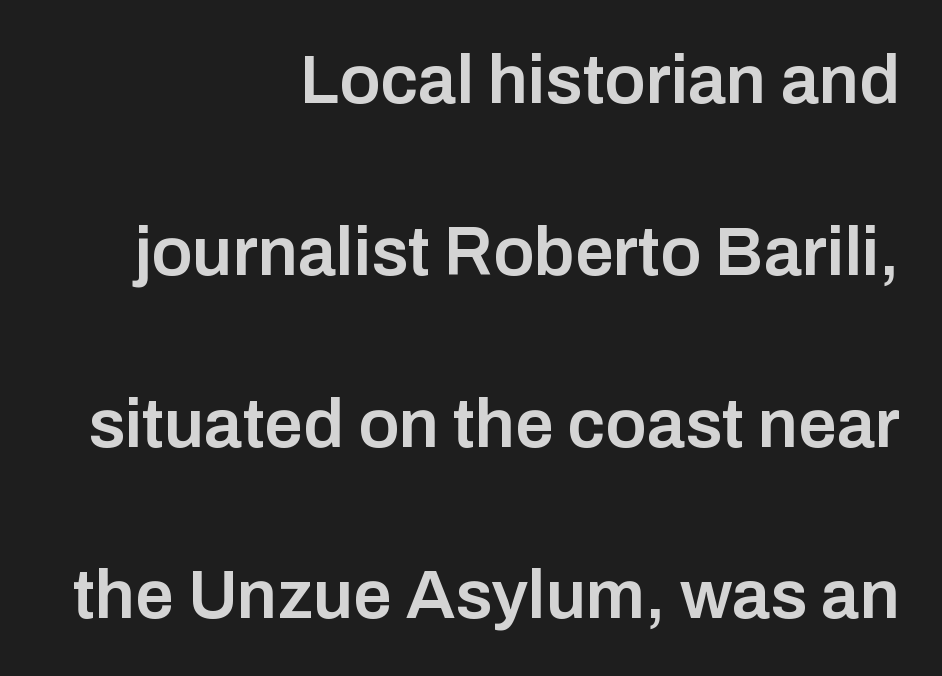
Compared with an ordinary text face, these strokes are moderately heavier — a semibold. Only glyphs here, with clear space below each row. Are there feet on the stems? There aren't — it's a sans. Words appear dense and cohesive because spacing is normal.
